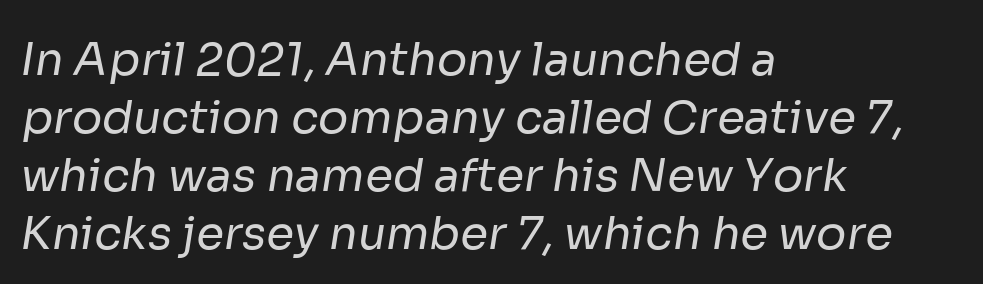
Weight class: somewhere from thin through regular. The rendering uses natural spacing where letterforms have individual widths. Glance below the letters and you will spot only blank space. Compared with typical paragraphs, the rows here are spaced about the same. Short and long lines alike share a common starting point at left.
